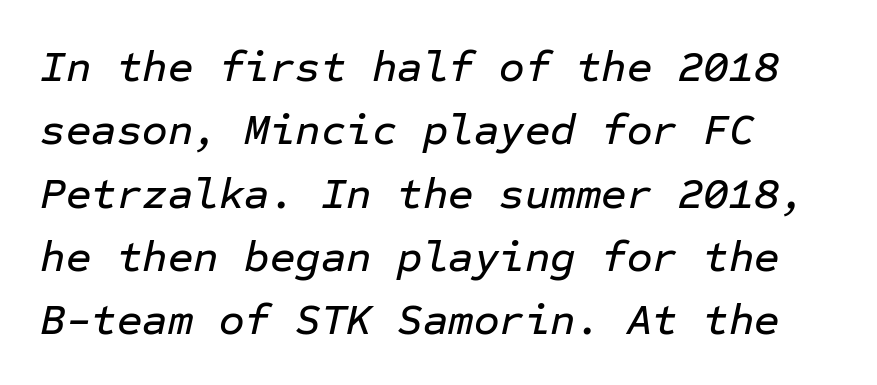
The image shows 44 px text type, italic (leaning right), monospaced; set left-aligned, normal line spacing (1.44x), normal letter spacing, not underlined; low stroke contrast and a medium x-height.
